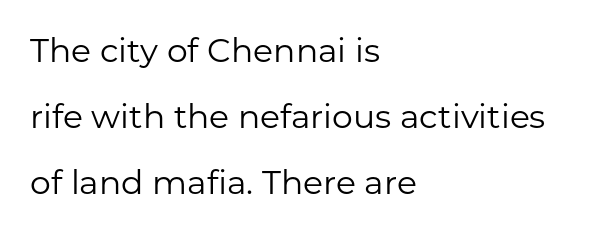
Q: Is the text bold? A: No.
Q: Is the text italic (slanted)? A: No, it is upright.
Q: Is the typeface a serif or a sans-serif typeface? A: Sans-serif.
Q: Is the text underlined? A: No.
Q: How is the paragraph aligned? A: Left-aligned.
Q: Is the spacing between letters normal or unusually wide? A: Normal.
Q: Is the spacing between lines tight, normal or loose? A: Loose.
Q: Width (condensed, normal, or wide)? A: Normal.
Q: Stroke contrast? A: Low.
Q: x-height? A: Medium.
Q: Monospaced? A: No.
